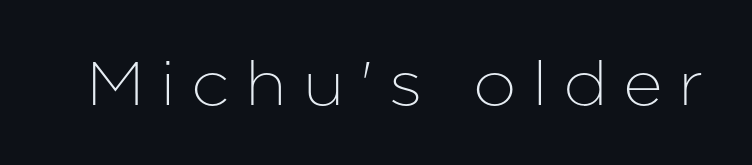
{"serif": "no", "italic": "no", "width": "normal", "stroke_contrast": "low", "x_height": "medium", "monospaced": "no", "underline": "no", "letter_spacing": "wide", "letter_spacing_em": 0.25, "glyph_px": 62}
